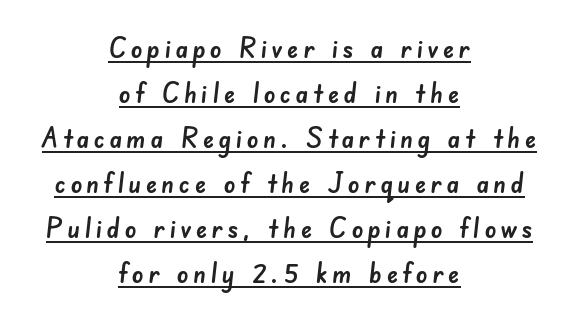
Q: Is the typeface a serif or a sans-serif typeface? A: Sans-serif.
Q: Is the text underlined? A: Yes.
Q: How is the paragraph aligned? A: Centered.
Q: Is the spacing between lines tight, normal or loose? A: Normal.
Q: Width (condensed, normal, or wide)? A: Normal.
Q: Stroke contrast? A: Low.
Q: x-height? A: Small.
Q: Monospaced? A: No.
